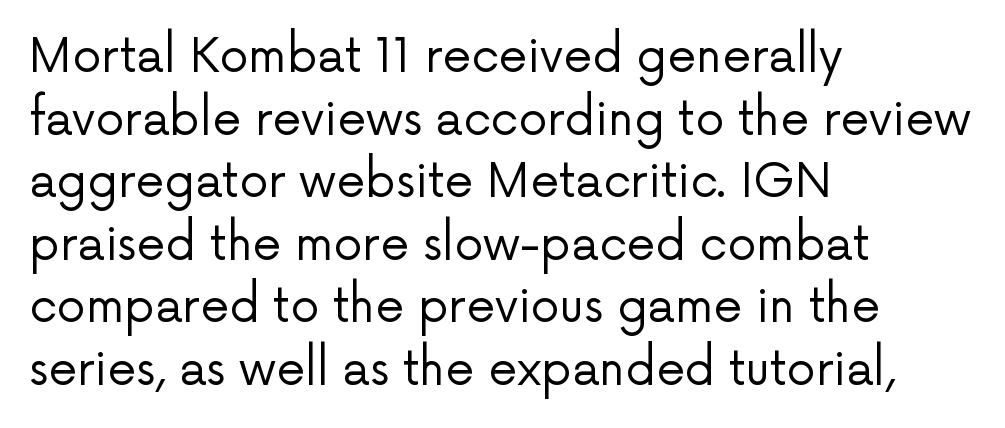
A bare baseline throughout the passage. The letters look calm and open, with moderate or lighter stems. Italic? Not at all — the glyphs are vertical. The passage shown stacks its lines at a standard gap. The rendering uses natural spacing where letterforms have individual widths. The rag falls on the right side of this text block.
